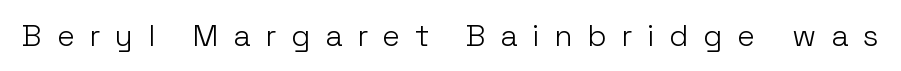
Q: Is the text bold? A: No.
Q: Is the text italic (slanted)? A: No, it is upright.
Q: Is the typeface a serif or a sans-serif typeface? A: Sans-serif.
Q: Is the text underlined? A: No.
Q: Is the spacing between letters normal or unusually wide? A: Unusually wide.
Q: Width (condensed, normal, or wide)? A: Normal.
Q: Stroke contrast? A: Low.
Q: x-height? A: Medium.
Q: Monospaced? A: No.
